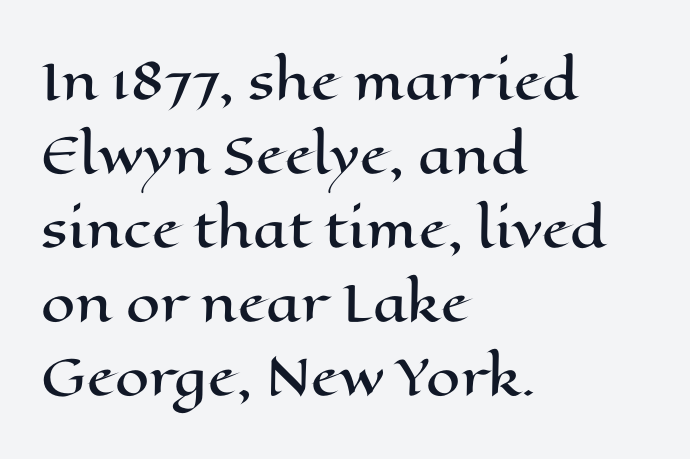
{"italic": "no", "width": "wide", "stroke_contrast": "high", "x_height": "medium", "monospaced": "no", "underline": "no", "align": "left", "line_spacing": "normal", "line_spacing_ratio": 1.51, "letter_spacing": "normal", "letter_spacing_em": 0.0, "glyph_px": 49}
